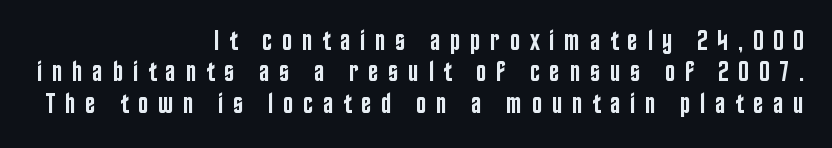
The image shows 28 px semibold, condensed sans-serif type, upright; set right-aligned, tight line spacing (1.12x), unusually wide letter spacing (+0.34 em), not underlined; low stroke contrast and a large x-height.
